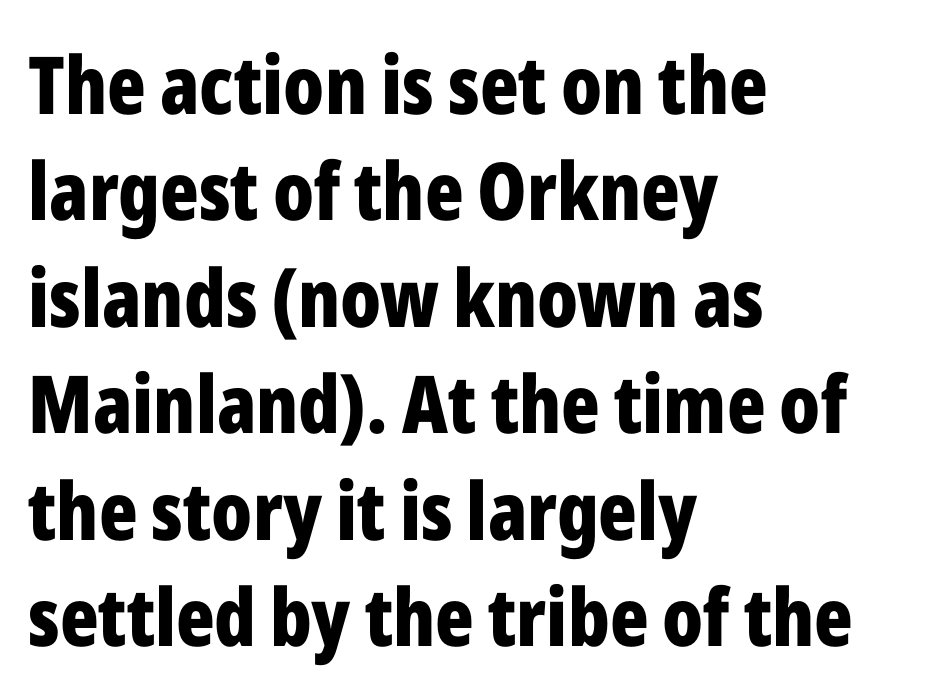
{"serif": "no", "italic": "no", "bold": "yes", "weight": "bold", "width": "condensed", "stroke_contrast": "low", "x_height": "medium", "monospaced": "no", "underline": "no", "align": "left", "line_spacing": "normal", "line_spacing_ratio": 1.33, "letter_spacing": "normal", "letter_spacing_em": 0.0, "glyph_px": 80}
